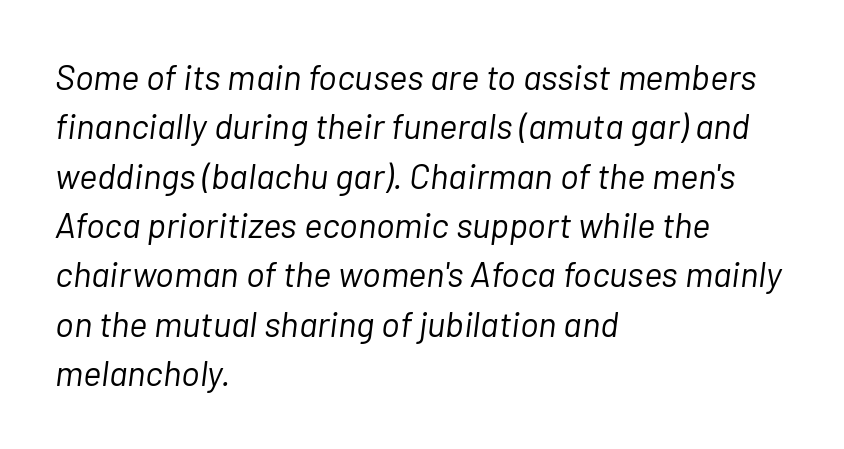
The block of text has a typical density, with ordinary space between rows. On a weight scale, this lands at 450 or below. When letters slant like this, we call the style italic. Students, note that the glyphs here touch the page at normal intervals. Short and long lines alike share a common starting point at left. These lines are rendered in a variable-pitch font.
